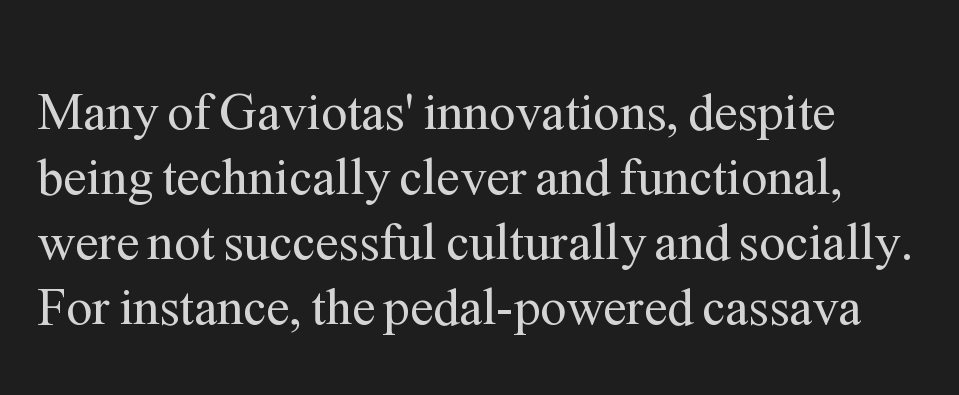
{"serif": "yes", "italic": "no", "bold": "no", "weight": "regular", "width": "normal", "stroke_contrast": "medium", "x_height": "medium", "monospaced": "no", "underline": "no", "line_spacing": "normal", "line_spacing_ratio": 1.25, "letter_spacing": "normal", "letter_spacing_em": 0.0, "glyph_px": 52}
